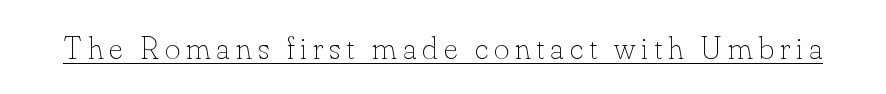
Characters remain perfectly vertical along every line. The face used here is proportionally spaced, like ordinary book or web type. Every word sits above its own underline. The face looks like a standard text weight, possibly lighter.
